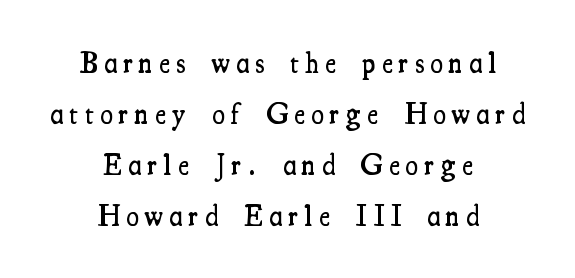
Typesetter's note: demi weight, one step under bold. The axis of the letterforms is exactly vertical. Descenders hang freely into open space. Between one letter and the next there's a generous, obvious gap. Leftover space on each line is divided equally before and after the words.
